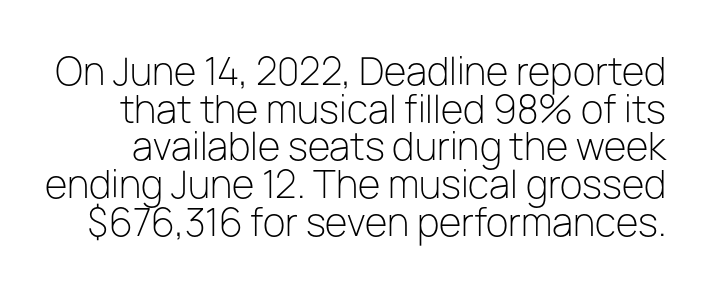
Q: Is the text bold? A: No.
Q: Is the text italic (slanted)? A: No, it is upright.
Q: Is the typeface a serif or a sans-serif typeface? A: Sans-serif.
Q: Is the text underlined? A: No.
Q: Is the spacing between letters normal or unusually wide? A: Normal.
Q: Is the spacing between lines tight, normal or loose? A: Tight.
Q: Width (condensed, normal, or wide)? A: Normal.
Q: Stroke contrast? A: Low.
Q: x-height? A: Medium.
Q: Monospaced? A: No.
